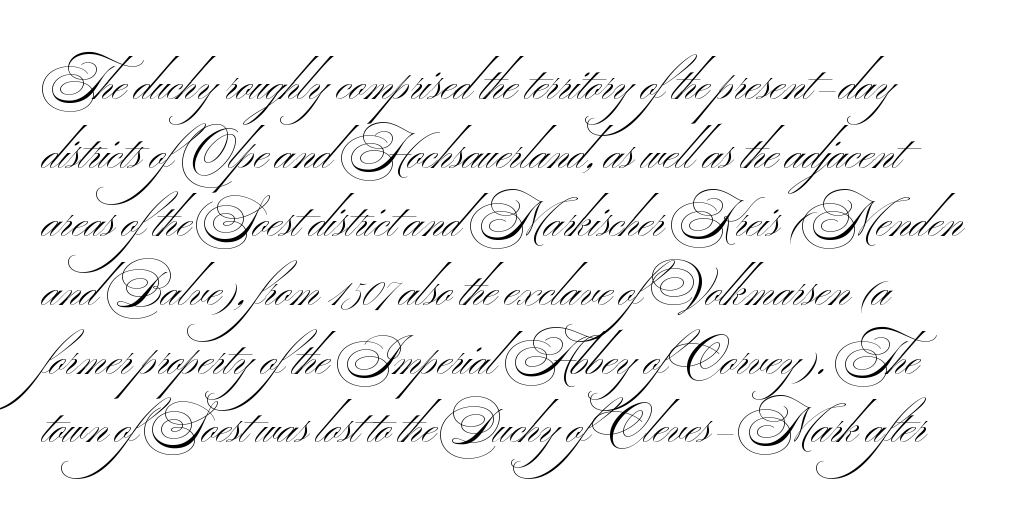
Q: Is the text bold? A: No.
Q: Is the typeface a serif or a sans-serif typeface? A: Sans-serif.
Q: Is the text underlined? A: No.
Q: Is the spacing between letters normal or unusually wide? A: Normal.
Q: Is the spacing between lines tight, normal or loose? A: Normal.
Q: Width (condensed, normal, or wide)? A: Wide.
Q: Stroke contrast? A: Medium.
Q: x-height? A: Small.
Q: Monospaced? A: No.
